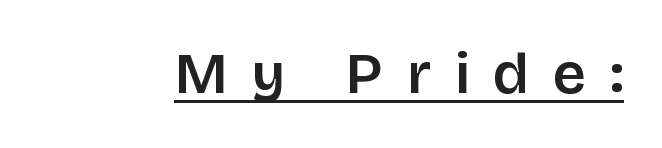
{"serif": "no", "italic": "no", "width": "normal", "stroke_contrast": "low", "x_height": "large", "monospaced": "no", "underline": "yes", "letter_spacing": "wide", "letter_spacing_em": 0.41, "glyph_px": 58}
